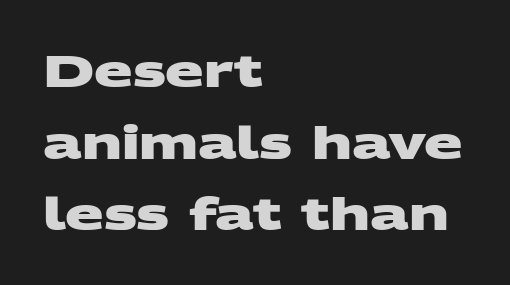
The image shows 45 px heavy, wide sans-serif type; set left-aligned, normal line spacing (1.59x), normal letter spacing, not underlined; medium stroke contrast and a large x-height.
